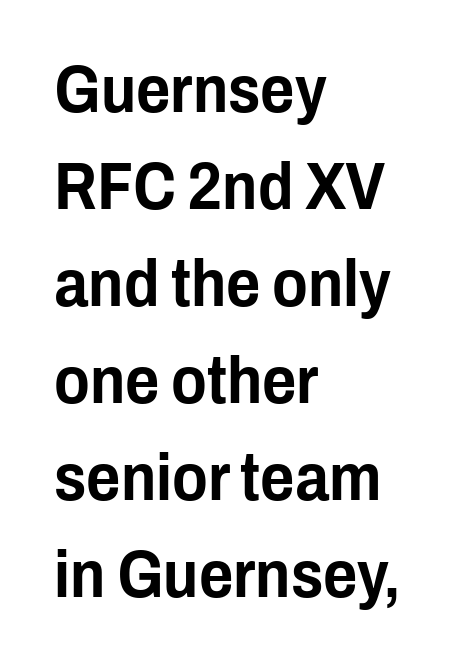
Nope, not italic — everything's standing straight. Look at the tracking — it's just the regular setting, nothing added. A classic flush-left, rag-right setting is used for this passage. Is this a fixed-width face? No — the glyphs have proportional, varying widths. Quick note: interline space is typical. Check under the words: just untouched page.
